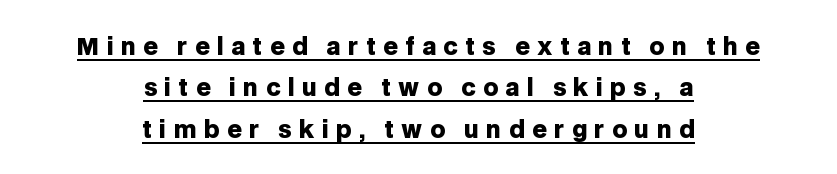
Weight check: bold — yes, fully. Alignment: centered. The tracking reads as deliberately expanded to a designer's eye. Descenders here cross a horizontal rule under the line. You can tell it's not italic because the verticals are truly vertical.
